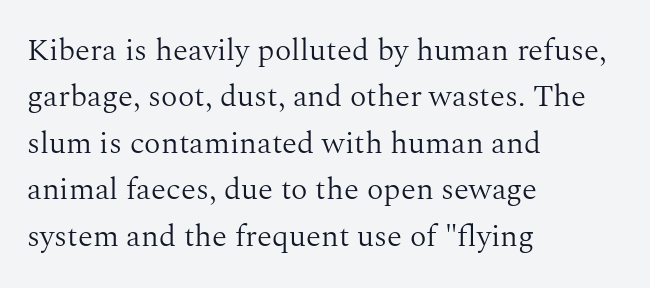
{"serif": "yes", "italic": "no", "bold": "no", "weight": "light", "width": "normal", "stroke_contrast": "medium", "x_height": "medium", "monospaced": "no", "underline": "no", "align": "left", "line_spacing": "normal", "line_spacing_ratio": 1.5, "letter_spacing": "normal", "letter_spacing_em": 0.0, "glyph_px": 31}
